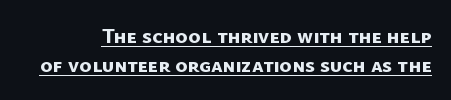
Heavy-handed strokes throughout: this text is bold. Summary of vertical rhythm: regular, with standard interline spacing. These characters rest on top of a visible drawn line. The rendering keeps characters at their native spacing.
